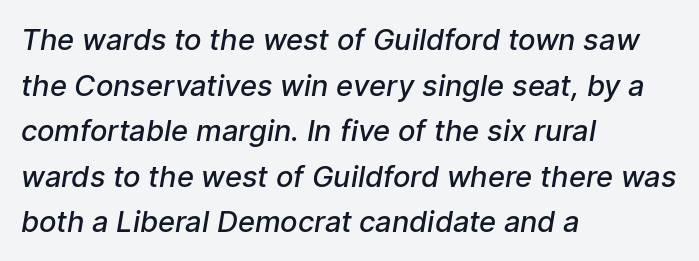
{"serif": "no", "bold": "semi", "weight": "semibold", "width": "normal", "stroke_contrast": "low", "x_height": "medium", "monospaced": "no", "underline": "no", "align": "left", "line_spacing": "normal", "line_spacing_ratio": 1.57, "letter_spacing": "normal", "letter_spacing_em": 0.0, "glyph_px": 29}
